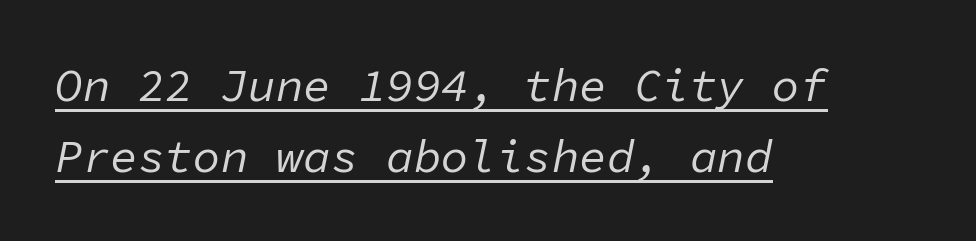
This is oblique type, the kind used for emphasis or titles. The rendering uses the underline text-decoration. Monospaced: the letters line up in strict vertical columns. Whoever set this chose a conventional vertical rhythm. The typesetting does not lean heavy: it is not bold.
